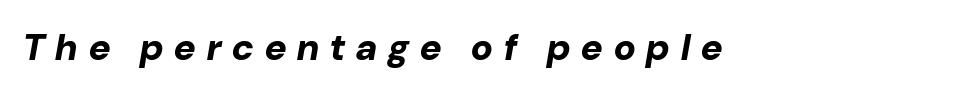
Q: Is the text bold? A: Yes.
Q: Is the text italic (slanted)? A: Yes, it leans right by about 10 degrees.
Q: Is the text underlined? A: No.
Q: Is the spacing between letters normal or unusually wide? A: Unusually wide.
Q: Width (condensed, normal, or wide)? A: Normal.
Q: Stroke contrast? A: Low.
Q: x-height? A: Medium.
Q: Monospaced? A: No.
